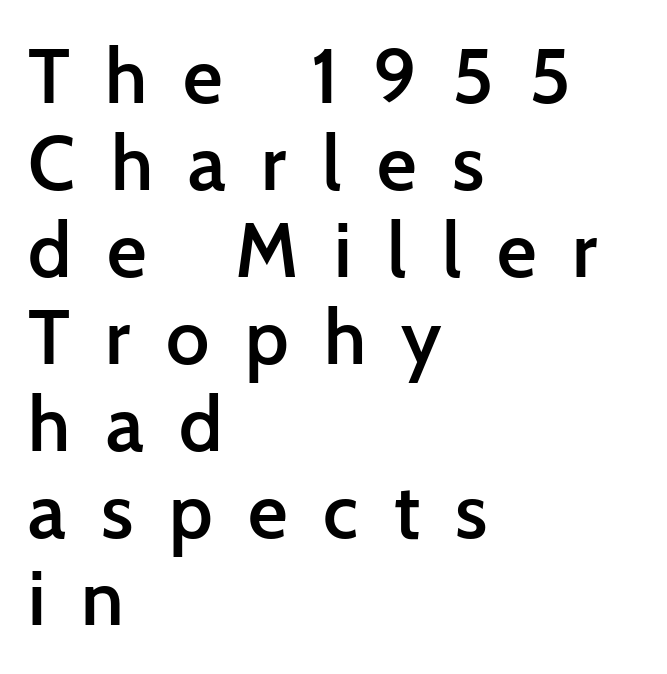
The face used here is proportionally spaced, like ordinary book or web type. A bit beefed up — I'd call it semibold rather than bold. This sample uses an upright cut, with every glyph sitting square on the baseline. The paragraph shown leans on its left margin.
